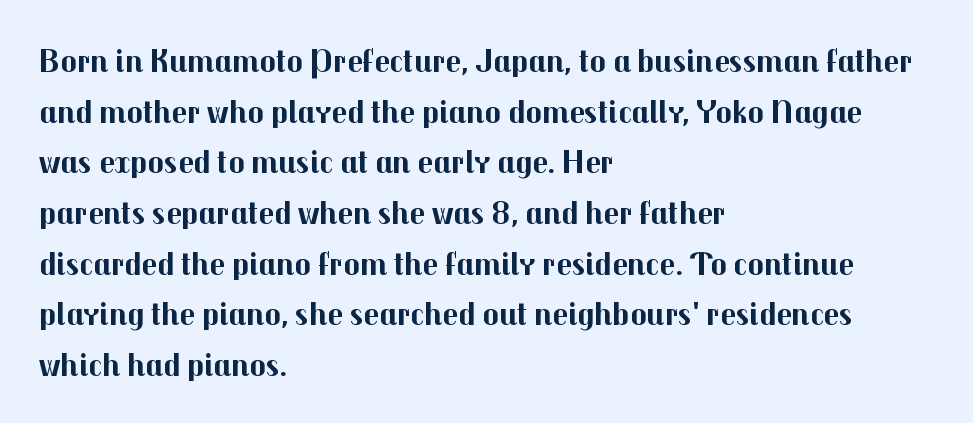
Q: Is the text bold? A: Yes.
Q: Is the text italic (slanted)? A: No, it is upright.
Q: Is the typeface a serif or a sans-serif typeface? A: Sans-serif.
Q: Is the text underlined? A: No.
Q: How is the paragraph aligned? A: Left-aligned.
Q: Is the spacing between letters normal or unusually wide? A: Normal.
Q: Is the spacing between lines tight, normal or loose? A: Normal.
Q: Width (condensed, normal, or wide)? A: Normal.
Q: Stroke contrast? A: Medium.
Q: x-height? A: Medium.
Q: Monospaced? A: No.
